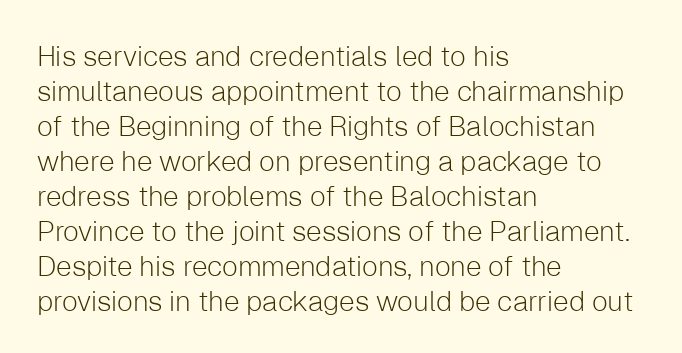
The vertical gap from one line to the next is medium. Each line starts at the same left margin while the right side varies. Anything drawn beneath the words? Only blank space. Look at the bottom of the vertical strokes: they stop flat, with no serifs. The letters stand upright; this is a roman face. Bold? No — there's no thickening of the strokes.
